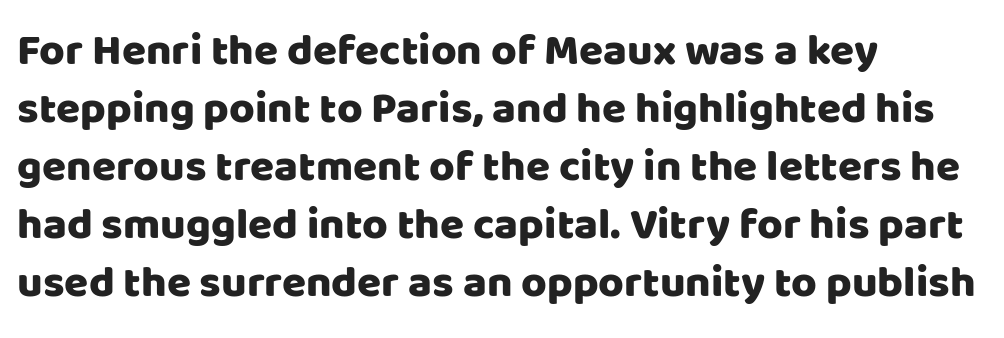
Designer's note — italics off, roman on. These lines are composed in type without serifs. Descenders hang freely into open space. Is this a fixed-width face? No — the glyphs have proportional, varying widths.
